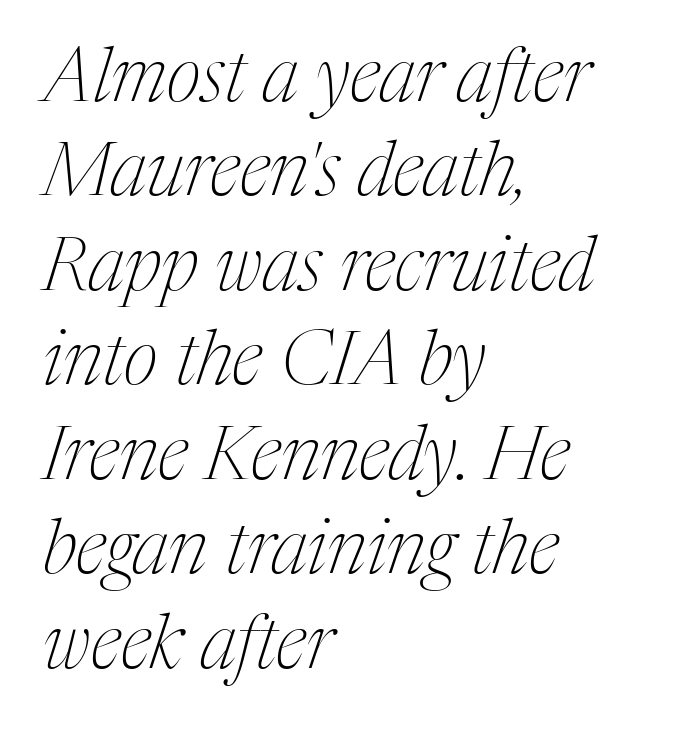
{"serif": "yes", "italic": "yes", "lean": "right", "slant_degrees": 17, "bold": "no", "weight": "thin", "width": "condensed", "stroke_contrast": "medium", "x_height": "medium", "monospaced": "no", "underline": "no", "align": "left", "line_spacing": "normal", "line_spacing_ratio": 1.26, "letter_spacing": "normal", "letter_spacing_em": 0.0, "glyph_px": 75}
